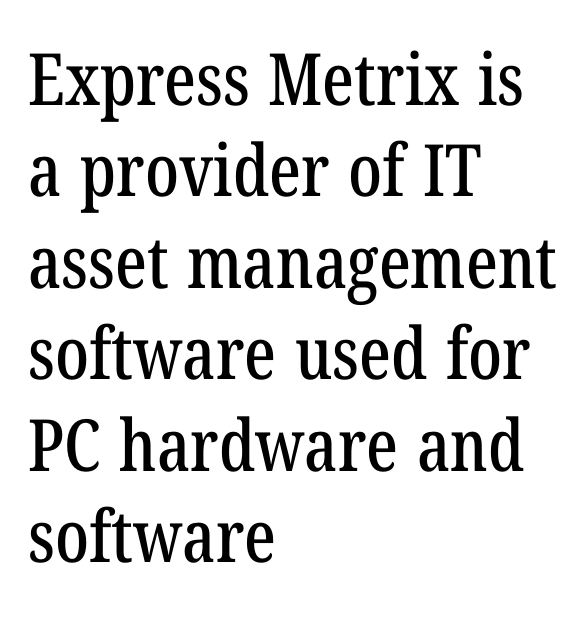
The image shows 72 px condensed serif type; set left-aligned, normal line spacing (1.27x), normal letter spacing, not underlined; low stroke contrast and a medium x-height.
